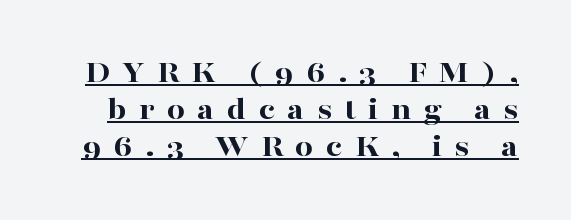
{"serif": "yes", "italic": "no", "bold": "yes", "weight": "bold", "width": "wide", "stroke_contrast": "high", "x_height": "medium", "monospaced": "no", "underline": "yes", "line_spacing": "tight", "line_spacing_ratio": 1.15, "letter_spacing": "wide", "letter_spacing_em": 0.39, "glyph_px": 32}
